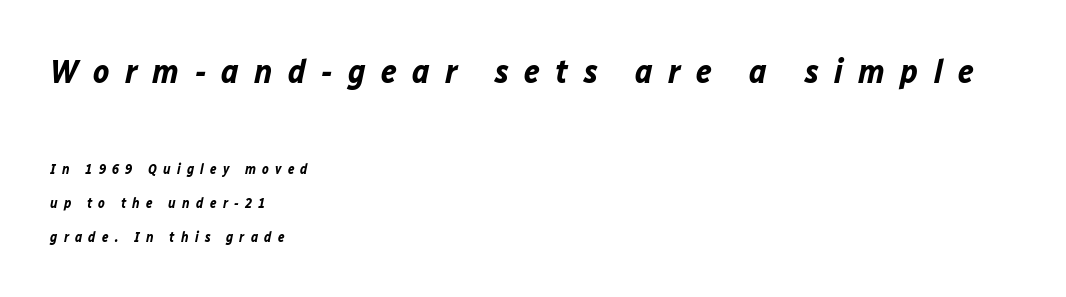
Q: Is the text bold? A: Yes.
Q: Is the text italic (slanted)? A: Yes, it leans right by about 12 degrees.
Q: Is the text underlined? A: No.
Q: How is the paragraph aligned? A: Left-aligned.
Q: Is the spacing between letters normal or unusually wide? A: Unusually wide.
Q: Is the spacing between lines tight, normal or loose? A: Loose.
Q: Which block of text is set in a larger size, the first (top) or the second (bottom)? A: The first (top) one.
Q: Width (condensed, normal, or wide)? A: Normal.
Q: Stroke contrast? A: Low.
Q: x-height? A: Medium.
Q: Monospaced? A: No.
